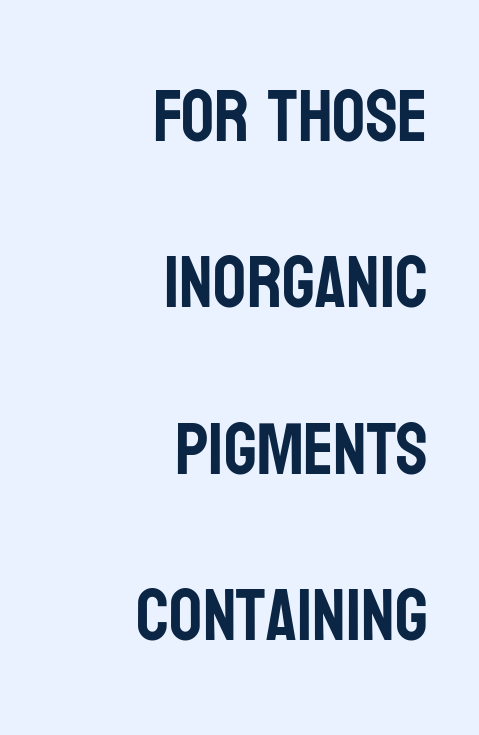
How are the letters spaced? Ordinarily, with no added tracking. Rendered with straight, roman letterforms. Observe the absence of serifs on each vertical stroke in this sample. This sample is right-justified, so line beginnings fall wherever the words allow. Descenders are the only things crossing below the line.
